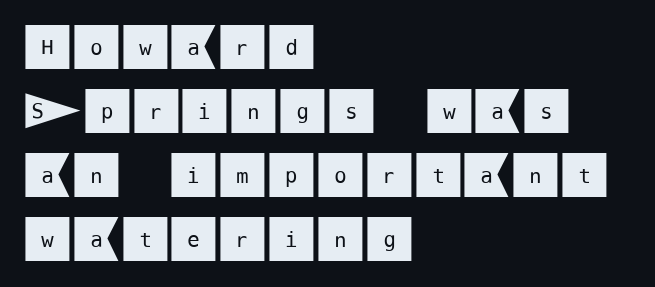
{"serif": "no", "italic": "no", "width": "normal", "stroke_contrast": "medium", "x_height": "large", "underline": "no", "align": "left", "line_spacing": "normal", "line_spacing_ratio": 1.28, "letter_spacing": "normal", "letter_spacing_em": 0.0, "glyph_px": 50}
